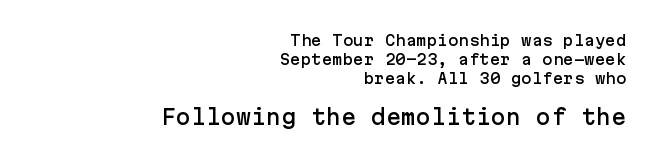
Q: Is the text italic (slanted)? A: No, it is upright.
Q: Is the text underlined? A: No.
Q: How is the paragraph aligned? A: Right-aligned.
Q: Is the spacing between letters normal or unusually wide? A: Normal.
Q: Is the spacing between lines tight, normal or loose? A: Normal.
Q: Which block of text is set in a larger size, the first (top) or the second (bottom)? A: The second (bottom) one.
